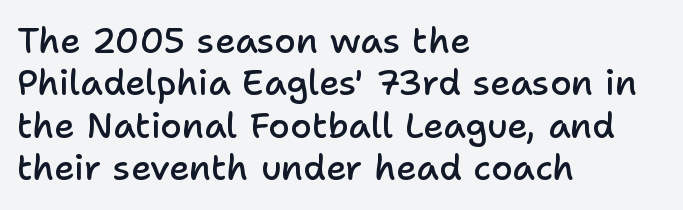
The foot of each line stays bare and open. Style check: upright. A student would call this left alignment; a typographer would say flush left, rag right. Serif or sans? Sans — the stroke terminals are bare.
